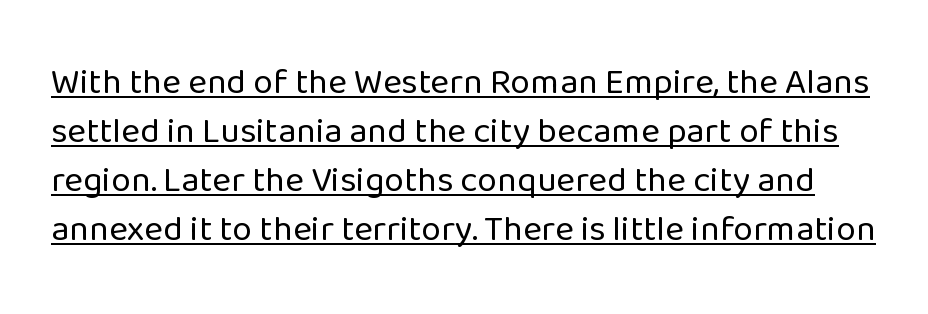
Q: Is the text bold? A: No.
Q: Is the text italic (slanted)? A: No, it is upright.
Q: Is the typeface a serif or a sans-serif typeface? A: Sans-serif.
Q: Is the text underlined? A: Yes.
Q: Is the spacing between letters normal or unusually wide? A: Normal.
Q: Is the spacing between lines tight, normal or loose? A: Normal.
Q: Width (condensed, normal, or wide)? A: Normal.
Q: Stroke contrast? A: Low.
Q: x-height? A: Medium.
Q: Monospaced? A: No.
